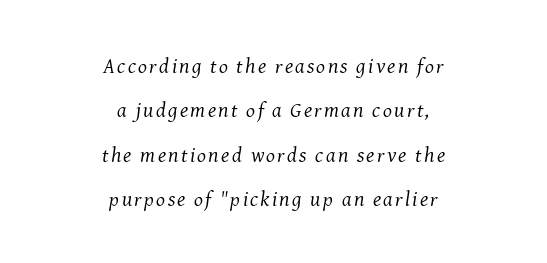
Q: Is the text bold? A: No.
Q: Is the text italic (slanted)? A: Yes, it leans right by about 8 degrees.
Q: Is the text underlined? A: No.
Q: How is the paragraph aligned? A: Centered.
Q: Is the spacing between lines tight, normal or loose? A: Loose.
